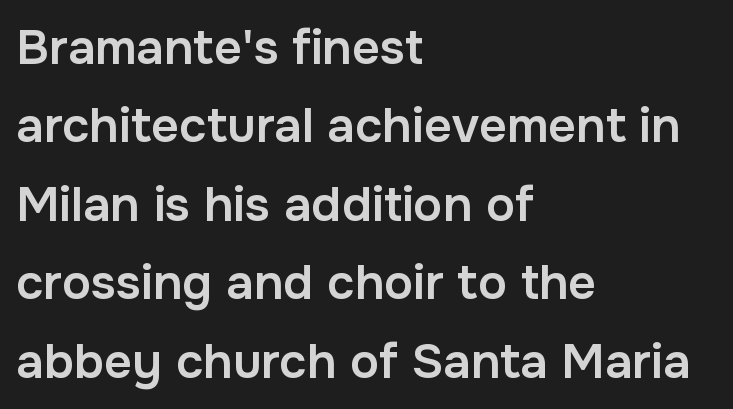
The image shows 49 px semibold sans-serif type, upright; set left-aligned, normal line spacing (1.6x), normal letter spacing, not underlined; low stroke contrast and a medium x-height.
